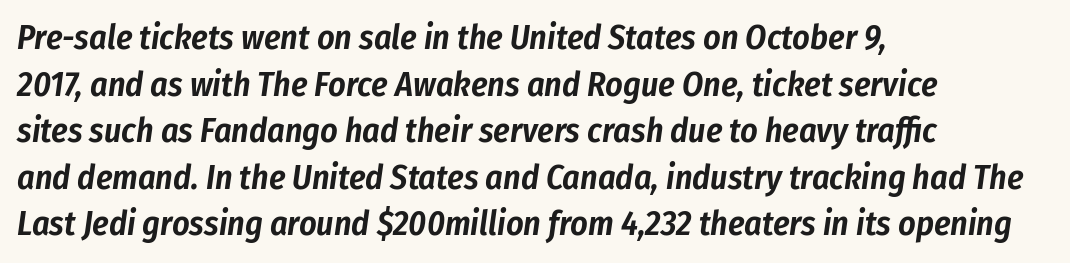
Q: Is the text italic (slanted)? A: Yes, it leans right by about 8 degrees.
Q: Is the text underlined? A: No.
Q: How is the paragraph aligned? A: Left-aligned.
Q: Is the spacing between letters normal or unusually wide? A: Normal.
Q: Is the spacing between lines tight, normal or loose? A: Normal.
Q: Width (condensed, normal, or wide)? A: Condensed.
Q: Stroke contrast? A: Low.
Q: x-height? A: Medium.
Q: Monospaced? A: No.
